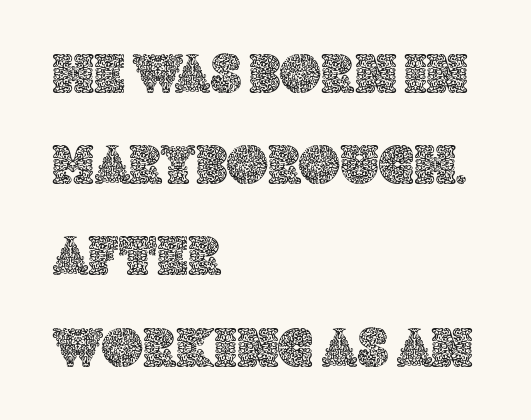
The ragged edge is on the right, which tells us the setting is flush left. Decoration check: the copy has no underline. If you measured baseline to baseline, you'd find a middling distance. The letters advance in unequal steps, a hallmark of proportional type. A typesetter would mark this as roman, not italic. The face used here is rendered with its standard letterfit.
